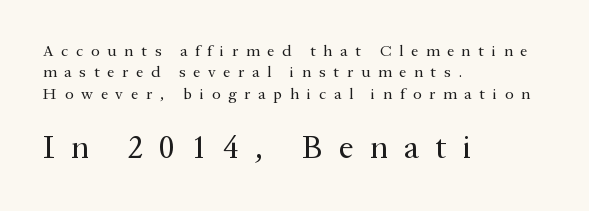
{"serif": "yes", "italic": "no", "bold": "no", "weight": "regular", "width": "normal", "stroke_contrast": "medium", "x_height": "medium", "monospaced": "no", "underline": "no", "align": "left", "line_spacing": "normal", "line_spacing_ratio": 1.33, "letter_spacing": "wide", "letter_spacing_em": 0.49, "larger_block": "second", "size_ratio": 2.06, "glyph_px": 33}
